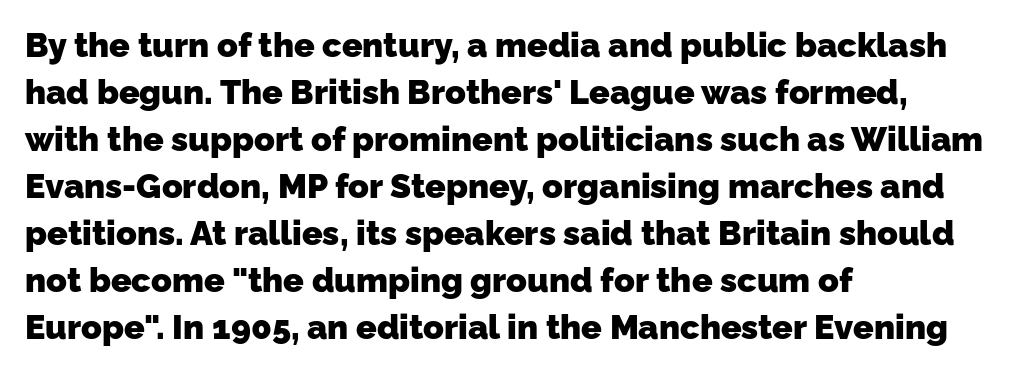
Q: Is the text bold? A: Yes.
Q: Is the typeface a serif or a sans-serif typeface? A: Sans-serif.
Q: Is the text underlined? A: No.
Q: How is the paragraph aligned? A: Left-aligned.
Q: Is the spacing between letters normal or unusually wide? A: Normal.
Q: Is the spacing between lines tight, normal or loose? A: Normal.
Q: Width (condensed, normal, or wide)? A: Normal.
Q: Stroke contrast? A: Low.
Q: x-height? A: Medium.
Q: Monospaced? A: No.
